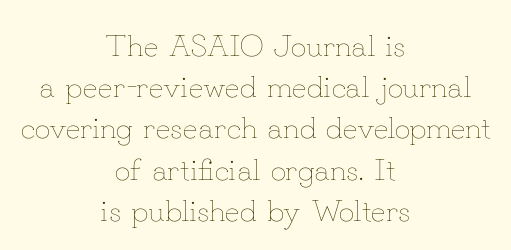
The image shows 31 px thin type, upright; set centered, normal line spacing (1.33x), normal letter spacing, not underlined; low stroke contrast and a small x-height.
